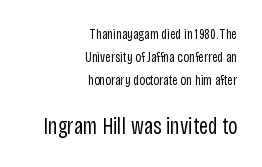
The image shows 23 px text type, upright; set right-aligned, normal line spacing (1.64x), normal letter spacing, not underlined; the second (bottom) block is 1.64x larger.
